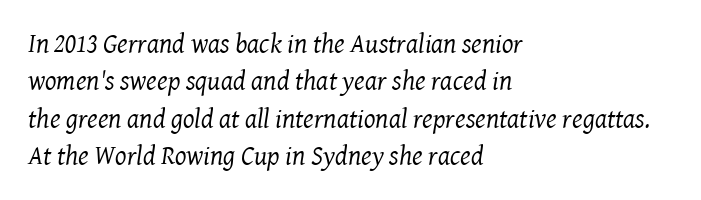
{"italic": "yes", "lean": "right", "slant_degrees": 8, "bold": "no", "underline": "no", "align": "left", "line_spacing": "normal", "line_spacing_ratio": 1.38, "letter_spacing": "normal", "letter_spacing_em": 0.0, "glyph_px": 27}
